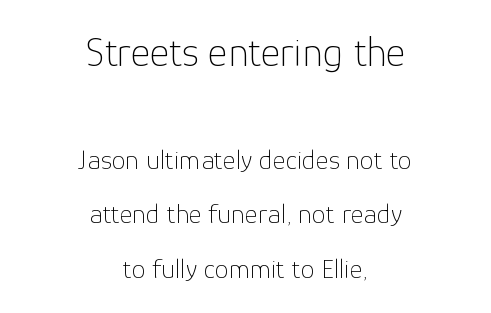
Q: Is the text bold? A: No.
Q: Is the text italic (slanted)? A: No, it is upright.
Q: Is the typeface a serif or a sans-serif typeface? A: Sans-serif.
Q: Is the text underlined? A: No.
Q: How is the paragraph aligned? A: Centered.
Q: Is the spacing between letters normal or unusually wide? A: Normal.
Q: Is the spacing between lines tight, normal or loose? A: Loose.
Q: Which block of text is set in a larger size, the first (top) or the second (bottom)? A: The first (top) one.
Q: Width (condensed, normal, or wide)? A: Normal.
Q: Stroke contrast? A: Low.
Q: x-height? A: Medium.
Q: Monospaced? A: No.
